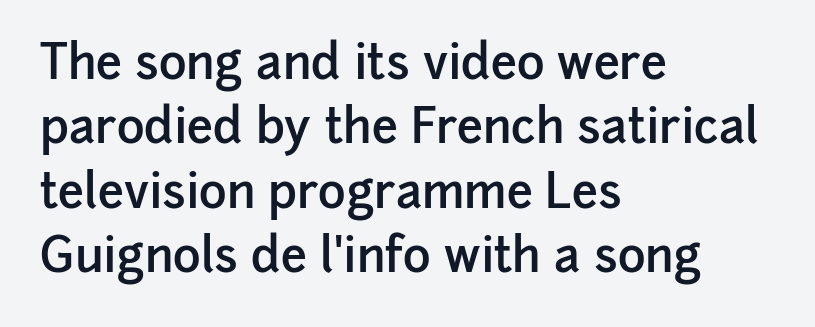
This is the in-between weight designers call semibold or demi. The compositor pushed each line to the left boundary. This rendering employs a face without finishing strokes, i.e., a sans-serif. Honestly, there is no underline to notice here at all. The letterforms sit shoulder to shoulder at normal distance. Do the letters lean? They stand straight.
